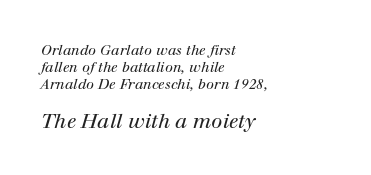
The image shows 20 px text type, italic (leaning right); set left-aligned, line spacing 1.21x, normal letter spacing, not underlined; the second (bottom) block is 1.43x larger.
